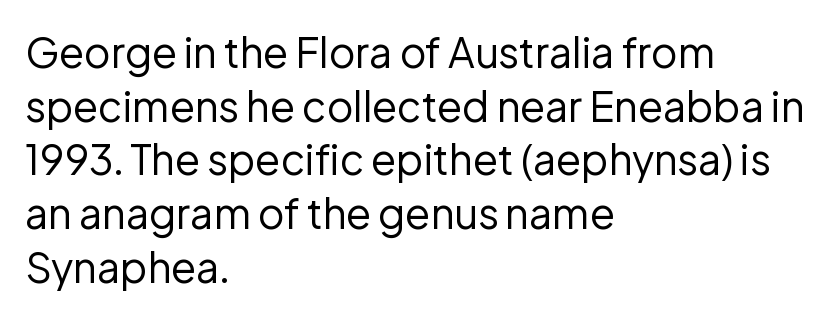
{"serif": "no", "italic": "no", "bold": "no", "weight": "regular", "width": "normal", "stroke_contrast": "low", "x_height": "medium", "monospaced": "no", "underline": "no", "align": "left", "line_spacing": "normal", "line_spacing_ratio": 1.31, "letter_spacing": "normal", "letter_spacing_em": 0.0, "glyph_px": 41}
